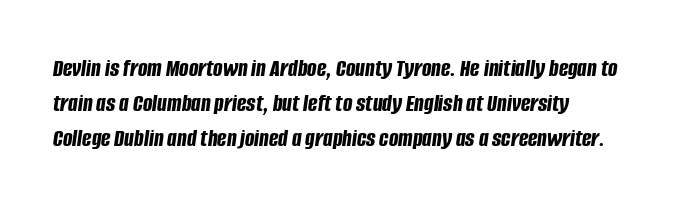
Q: Is the text bold? A: Yes.
Q: Is the text italic (slanted)? A: Yes, it leans right by about 8 degrees.
Q: Is the text underlined? A: No.
Q: How is the paragraph aligned? A: Left-aligned.
Q: Is the spacing between letters normal or unusually wide? A: Normal.
Q: Is the spacing between lines tight, normal or loose? A: Normal.
